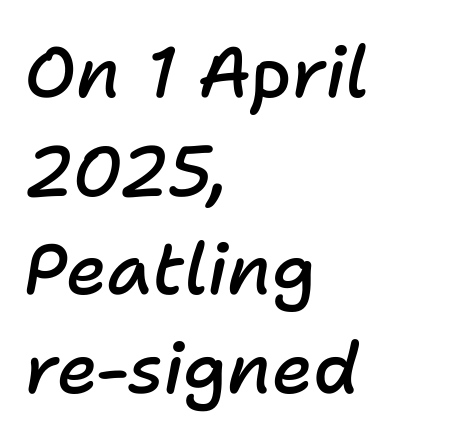
Spacing verdict: proportional, widths tailored to each character. Vertical spacing — default. Which margin do the lines hug? The left one — the right edge is uneven. No word sits above an underline.
